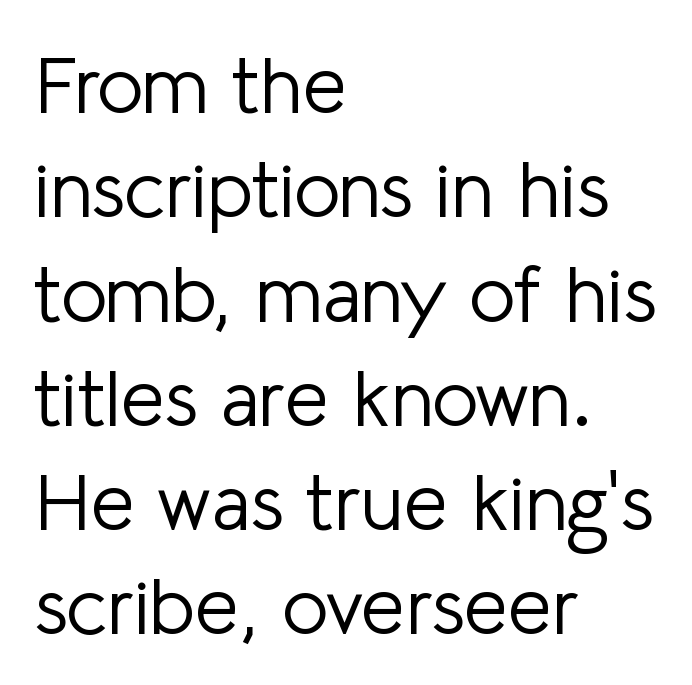
Q: Is the text bold? A: No.
Q: Is the text italic (slanted)? A: No, it is upright.
Q: Is the typeface a serif or a sans-serif typeface? A: Sans-serif.
Q: Is the text underlined? A: No.
Q: How is the paragraph aligned? A: Left-aligned.
Q: Is the spacing between letters normal or unusually wide? A: Normal.
Q: Is the spacing between lines tight, normal or loose? A: Normal.
Q: Width (condensed, normal, or wide)? A: Normal.
Q: Stroke contrast? A: Low.
Q: x-height? A: Medium.
Q: Monospaced? A: No.
